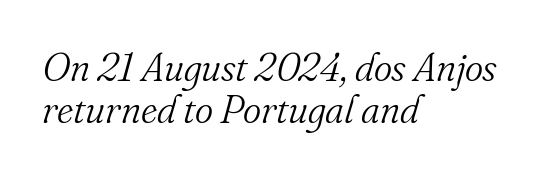
The image shows 39 px light serif type, italic (leaning right); set left-aligned, tight line spacing (1.08x), normal letter spacing, not underlined; medium stroke contrast and a small x-height.
